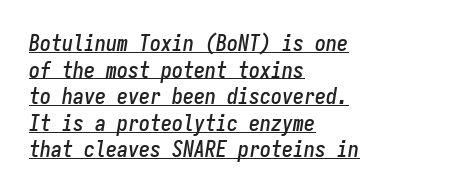
The image shows 22 px text type, italic (leaning right); set left-aligned, line spacing 1.21x, normal letter spacing, underlined.
